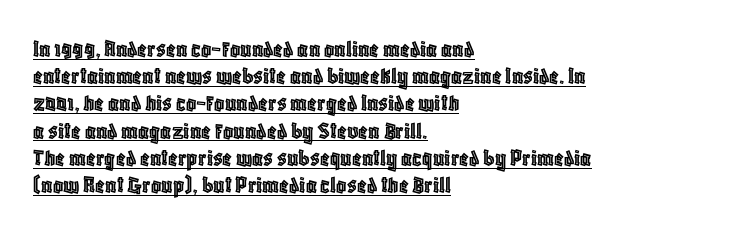
The image shows 25 px text type, upright; set left-aligned, tight line spacing (1.09x), normal letter spacing, underlined.
